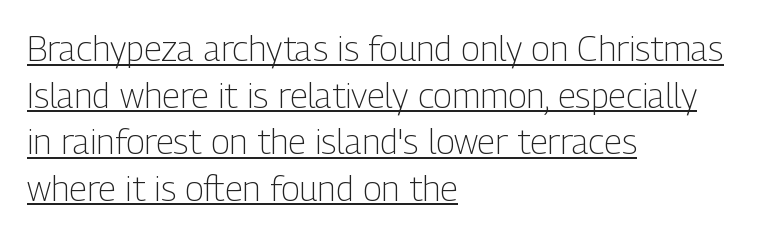
{"serif": "no", "italic": "no", "bold": "no", "weight": "light", "width": "condensed", "stroke_contrast": "low", "x_height": "medium", "monospaced": "no", "underline": "yes", "align": "left", "line_spacing": "normal", "line_spacing_ratio": 1.33, "letter_spacing": "normal", "letter_spacing_em": 0.0, "glyph_px": 35}
